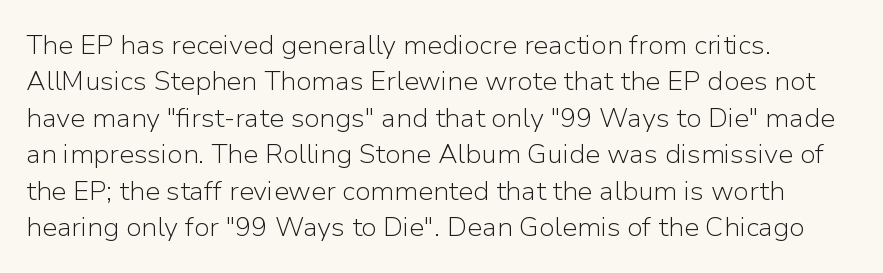
Upright lettering throughout. Reading down the column, the eye jumps a familiar distance to each next line. The typesetting does not lean heavy: it is not bold. Horizontal alignment here is leftward, the default for most running prose. The space directly below the letters is spotless. Glyph-to-glyph distance matches everyday printed text.
